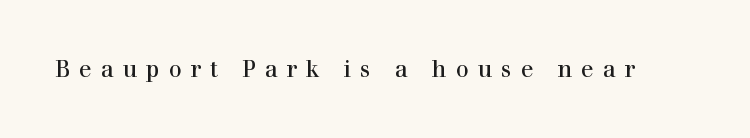
{"italic": "no", "bold": "no", "underline": "no", "letter_spacing": "wide", "letter_spacing_em": 0.39, "glyph_px": 23}
